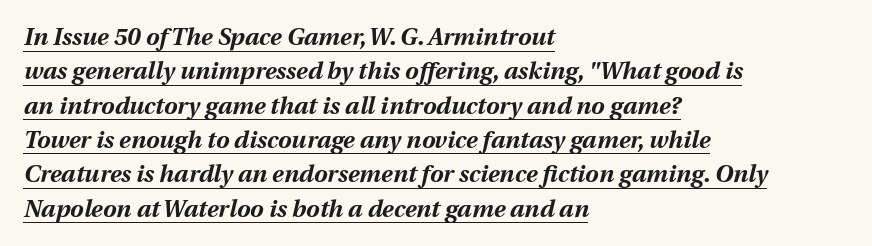
The image shows 24 px bold type, italic (leaning right); set left-aligned, normal line spacing (1.43x), normal letter spacing, underlined.
